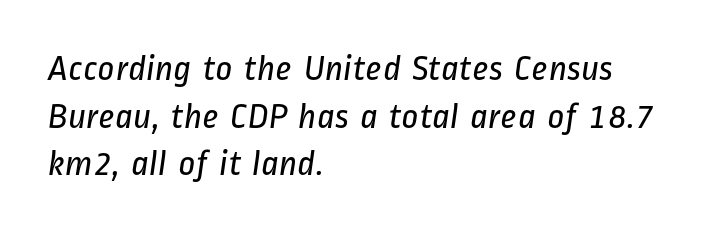
Q: Is the text bold? A: No.
Q: Is the typeface a serif or a sans-serif typeface? A: Sans-serif.
Q: Is the text underlined? A: No.
Q: How is the paragraph aligned? A: Left-aligned.
Q: Is the spacing between letters normal or unusually wide? A: Normal.
Q: Is the spacing between lines tight, normal or loose? A: Normal.
Q: Width (condensed, normal, or wide)? A: Condensed.
Q: Stroke contrast? A: Low.
Q: x-height? A: Medium.
Q: Monospaced? A: No.
